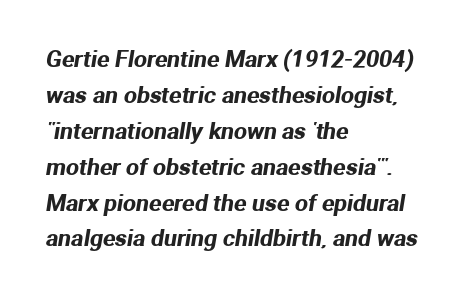
Q: Is the text underlined? A: No.
Q: How is the paragraph aligned? A: Left-aligned.
Q: Is the spacing between letters normal or unusually wide? A: Normal.
Q: Is the spacing between lines tight, normal or loose? A: Normal.
